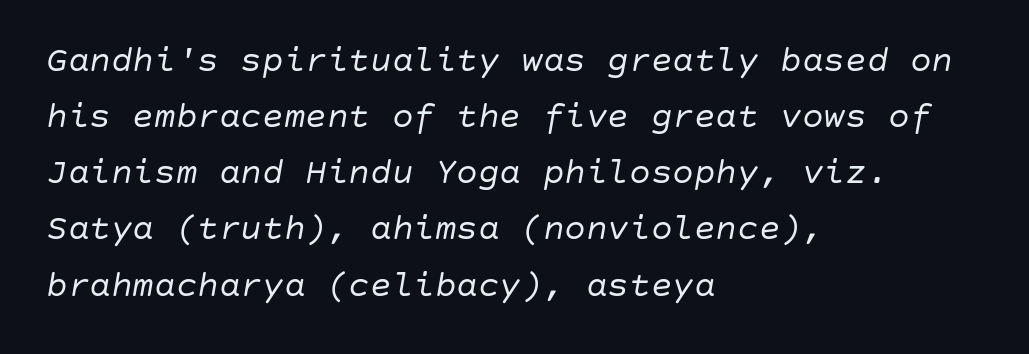
The image shows 36 px regular-weight type, italic (leaning right); set left-aligned, normal line spacing (1.56x), normal letter spacing, not underlined; low stroke contrast and a large x-height.
